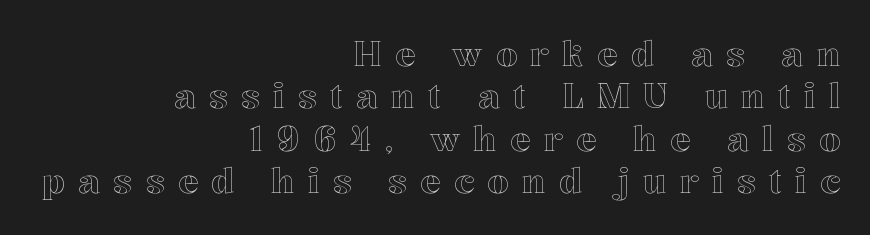
The image shows 34 px text type, upright; set right-aligned, normal line spacing (1.25x), unusually wide letter spacing (+0.39 em), not underlined; a medium x-height.
